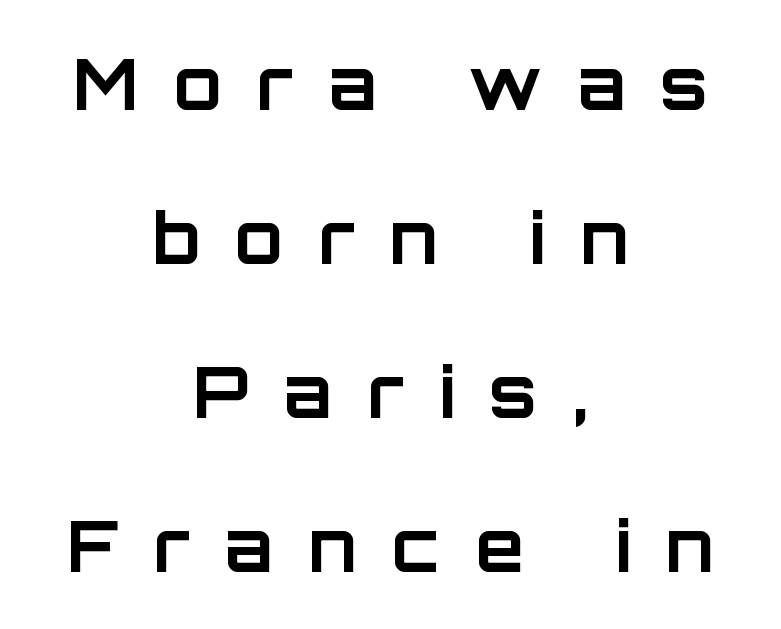
{"serif": "no", "italic": "no", "bold": "yes", "weight": "bold", "width": "normal", "stroke_contrast": "low", "x_height": "large", "monospaced": "no", "underline": "no", "align": "center", "line_spacing": "loose", "line_spacing_ratio": 2.2, "letter_spacing": "wide", "letter_spacing_em": 0.5, "glyph_px": 70}
